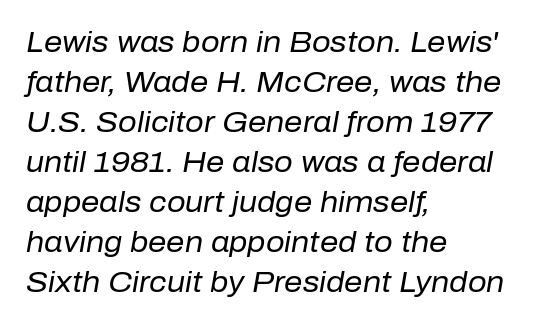
{"italic": "yes", "lean": "right", "slant_degrees": 10, "bold": "no", "weight": "regular", "width": "normal", "stroke_contrast": "low", "x_height": "medium", "monospaced": "no", "underline": "no", "align": "left", "line_spacing": "normal", "line_spacing_ratio": 1.38, "letter_spacing": "normal", "letter_spacing_em": 0.0, "glyph_px": 29}
